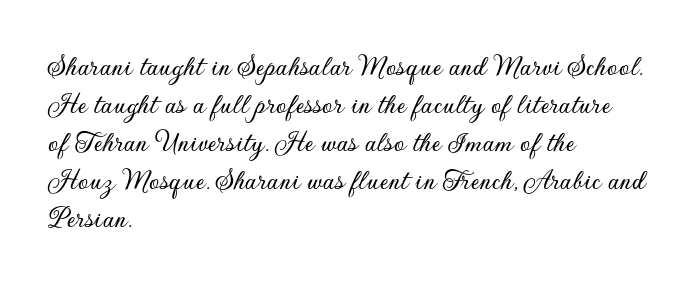
The image shows 30 px sans-serif type; set left-aligned, normal line spacing (1.27x), normal letter spacing, not underlined; low stroke contrast and a small x-height.
